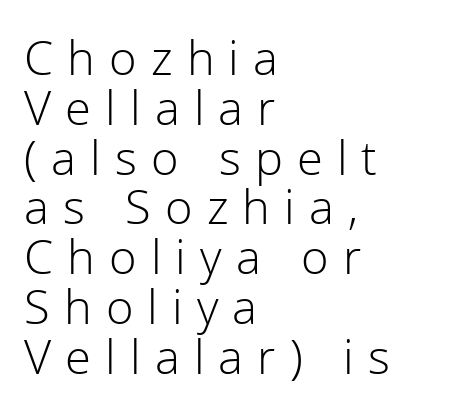
Q: Is the text bold? A: No.
Q: Is the text italic (slanted)? A: No, it is upright.
Q: Is the typeface a serif or a sans-serif typeface? A: Sans-serif.
Q: Is the text underlined? A: No.
Q: How is the paragraph aligned? A: Left-aligned.
Q: Is the spacing between letters normal or unusually wide? A: Unusually wide.
Q: Is the spacing between lines tight, normal or loose? A: Tight.
Q: Width (condensed, normal, or wide)? A: Normal.
Q: x-height? A: Medium.
Q: Monospaced? A: No.
